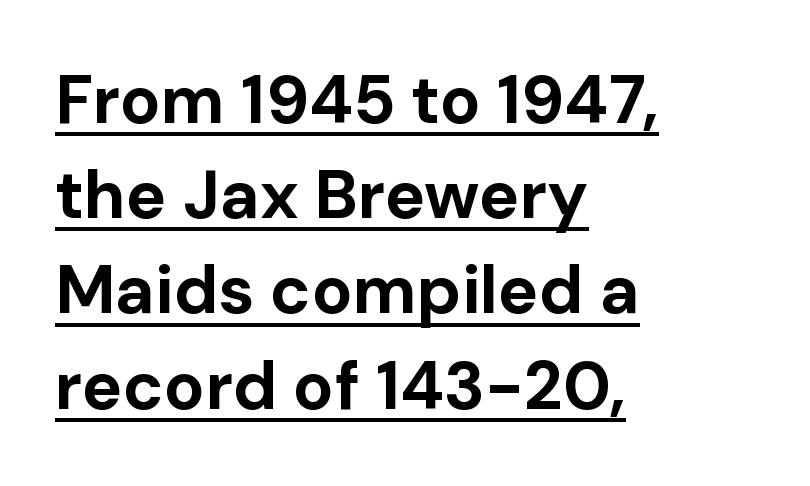
{"serif": "no", "italic": "no", "bold": "yes", "weight": "bold", "width": "normal", "stroke_contrast": "low", "x_height": "medium", "monospaced": "no", "underline": "yes", "align": "left", "line_spacing": "normal", "line_spacing_ratio": 1.4, "letter_spacing": "normal", "letter_spacing_em": 0.0, "glyph_px": 68}
